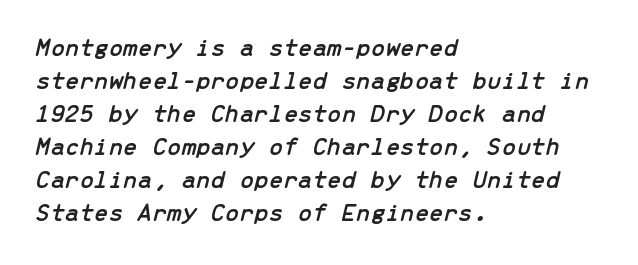
The specimen omits any rule beneath the text block's lines. Which margin do the lines hug? The left one — the right edge is uneven. Default kerning and tracking; the words read as compact shapes. Vertically, the passage feels balanced, rows spaced as you'd expect. Every character sits at an angle, as italics do.
